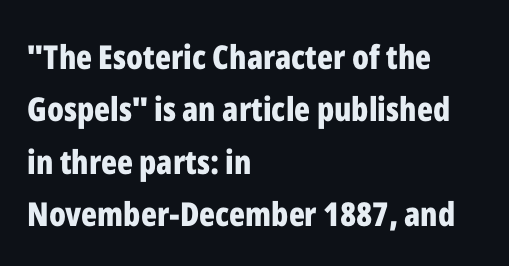
Q: Is the text bold? A: Yes.
Q: Is the text italic (slanted)? A: No, it is upright.
Q: Is the typeface a serif or a sans-serif typeface? A: Sans-serif.
Q: Is the text underlined? A: No.
Q: How is the paragraph aligned? A: Left-aligned.
Q: Is the spacing between letters normal or unusually wide? A: Normal.
Q: Is the spacing between lines tight, normal or loose? A: Normal.
Q: Width (condensed, normal, or wide)? A: Condensed.
Q: Stroke contrast? A: Low.
Q: x-height? A: Medium.
Q: Monospaced? A: No.
